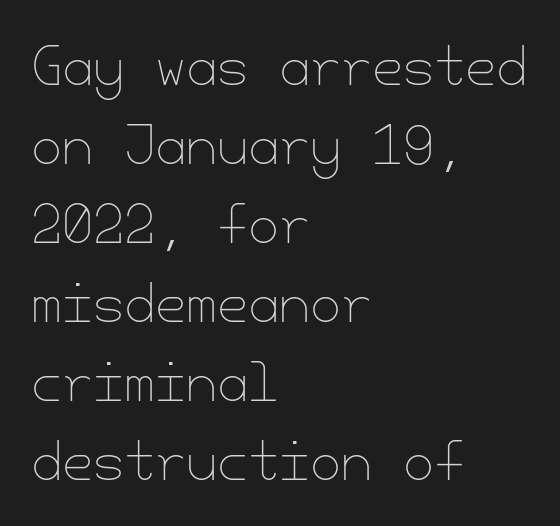
The font's upright variant was chosen for this text. Compared with a typical body face, this is equally light or lighter still. Words float on clear page, feet unadorned. A typesetter would call this leading conventional body-copy spacing.
